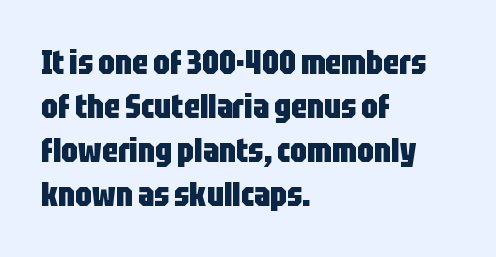
{"serif": "no", "italic": "no", "bold": "yes", "weight": "heavy", "width": "condensed", "stroke_contrast": "low", "x_height": "large", "monospaced": "no", "underline": "no", "align": "left", "line_spacing": "normal", "line_spacing_ratio": 1.33, "letter_spacing": "normal", "letter_spacing_em": 0.0, "glyph_px": 33}
